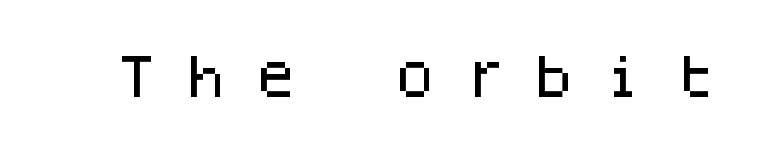
{"serif": "no", "italic": "no", "width": "normal", "stroke_contrast": "low", "x_height": "large", "monospaced": "yes", "underline": "no", "letter_spacing": "wide", "letter_spacing_em": 0.48, "glyph_px": 47}
